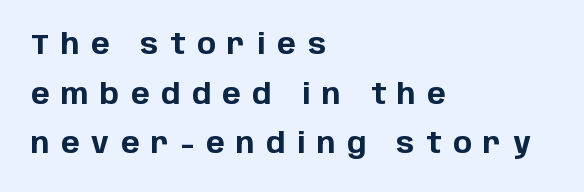
The image shows 28 px bold sans-serif type, upright; set left-aligned, line spacing 1.77x, unusually wide letter spacing (+0.42 em), not underlined; low stroke contrast and a large x-height.
